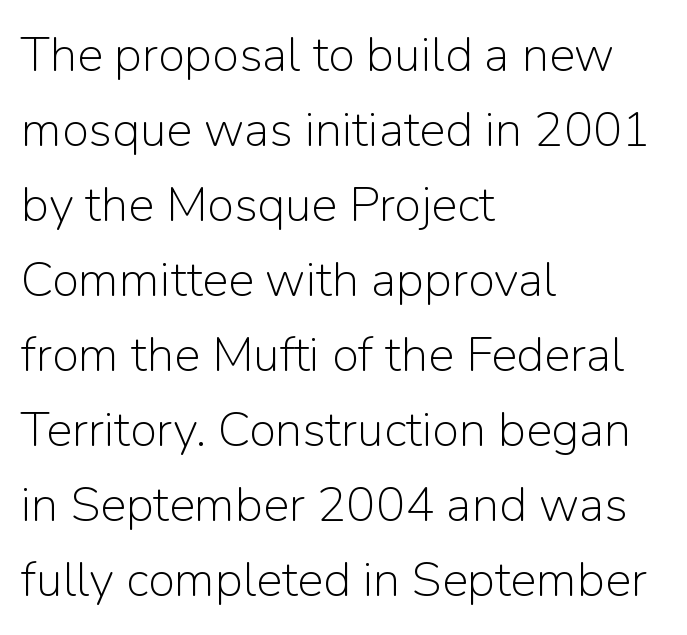
The image shows 49 px light sans-serif type, upright; set left-aligned, normal line spacing (1.53x), normal letter spacing, not underlined; low stroke contrast and a medium x-height.
